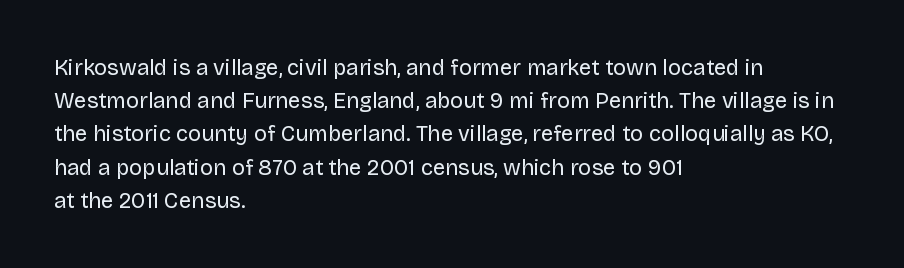
The image shows 22 px text type, upright; set left-aligned, normal line spacing (1.51x), normal letter spacing, not underlined.
